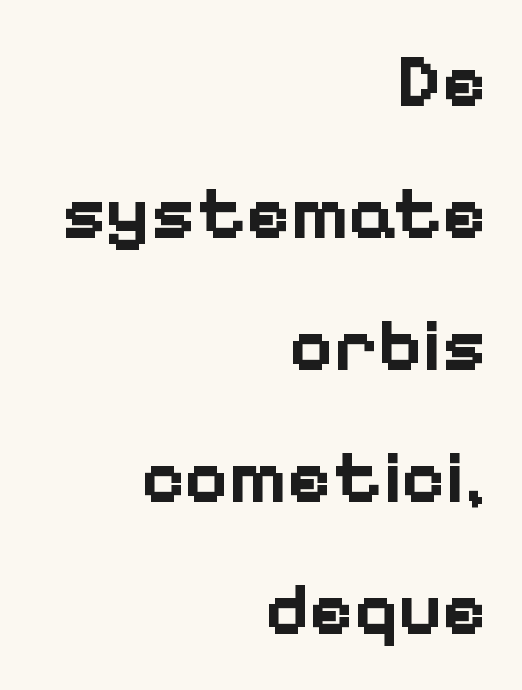
Each letter keeps its own natural width here, so spacing adapts to shape. You can tell it's not italic because the verticals are truly vertical. A flush-right, rag-left setting is used for this passage. What kind of face is this? One without serifs — a sans. Letters rest on an invisible, unmarked baseline.
